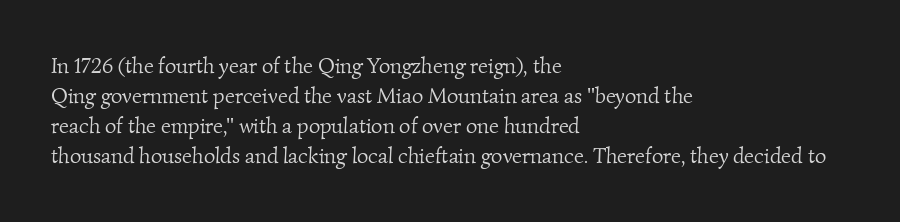
The characters are drawn with everyday or finer stroke widths. A typesetter would call this leading conventional body-copy spacing. Tracking value appears to be zero — textbook default spacing. The paragraph has a hard left edge and a soft right edge.
